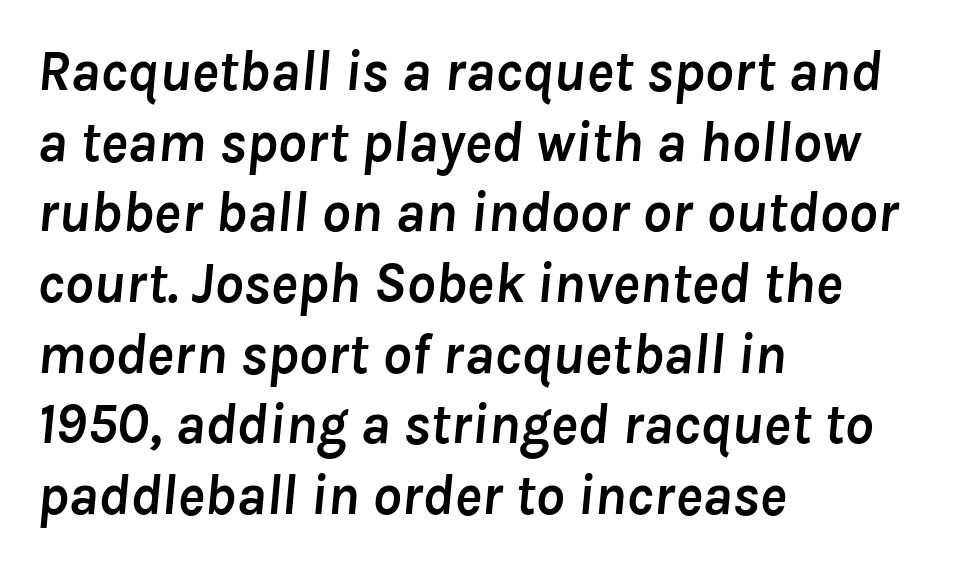
The image shows 57 px semibold type, italic (leaning right); set left-aligned, line spacing 1.24x, normal letter spacing, not underlined; low stroke contrast and a medium x-height.
